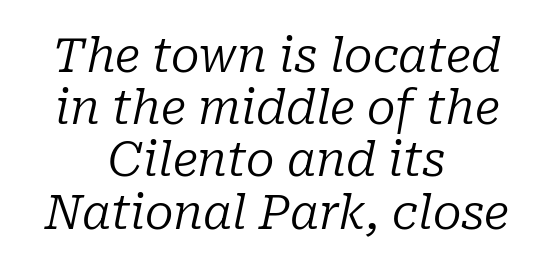
{"serif": "yes", "italic": "yes", "lean": "right", "slant_degrees": 10, "bold": "no", "weight": "regular", "width": "normal", "stroke_contrast": "low", "x_height": "medium", "monospaced": "no", "underline": "no", "align": "center", "line_spacing": "tight", "line_spacing_ratio": 1.11, "letter_spacing": "normal", "letter_spacing_em": 0.0, "glyph_px": 47}
